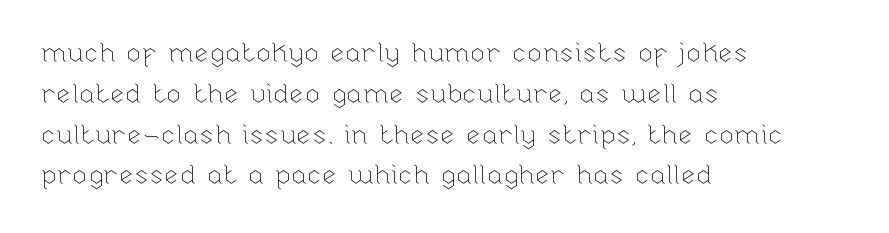
The image shows 27 px text type, upright; set left-aligned, normal line spacing (1.51x), normal letter spacing, not underlined.
